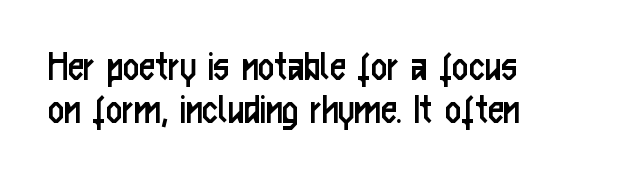
Q: Is the text bold? A: No.
Q: Is the text italic (slanted)? A: No, it is upright.
Q: Is the typeface a serif or a sans-serif typeface? A: Sans-serif.
Q: Is the text underlined? A: No.
Q: How is the paragraph aligned? A: Left-aligned.
Q: Is the spacing between letters normal or unusually wide? A: Normal.
Q: Is the spacing between lines tight, normal or loose? A: Tight.
Q: Width (condensed, normal, or wide)? A: Condensed.
Q: Stroke contrast? A: Low.
Q: x-height? A: Medium.
Q: Monospaced? A: No.
